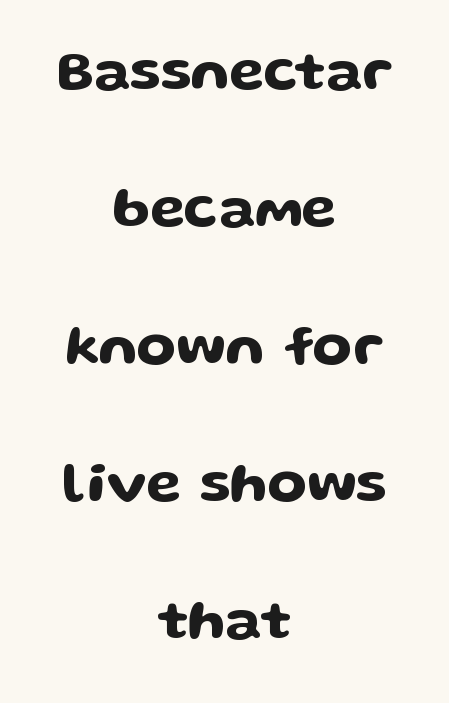
The image shows 57 px wide sans-serif type, upright; set centered, loose line spacing (2.41x), normal letter spacing, not underlined; low stroke contrast and a medium x-height.
